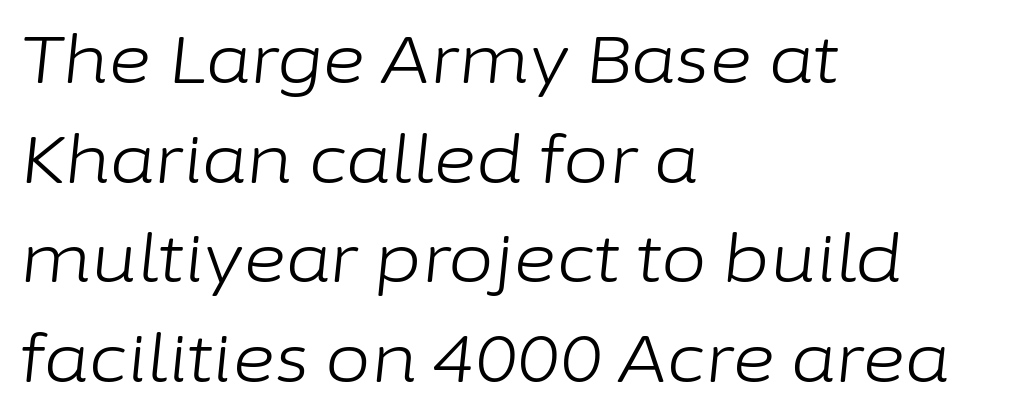
{"italic": "yes", "lean": "right", "slant_degrees": 6, "bold": "no", "weight": "light", "width": "normal", "stroke_contrast": "low", "x_height": "medium", "monospaced": "no", "underline": "no", "align": "left", "line_spacing": "normal", "line_spacing_ratio": 1.51, "letter_spacing": "normal", "letter_spacing_em": 0.0, "glyph_px": 66}
